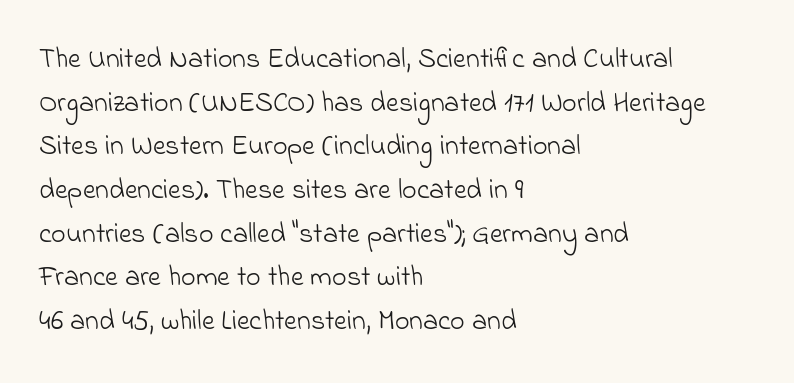
{"serif": "no", "bold": "no", "weight": "light", "width": "normal", "stroke_contrast": "low", "x_height": "small", "monospaced": "no", "underline": "no", "align": "left", "line_spacing": "normal", "line_spacing_ratio": 1.56, "letter_spacing": "normal", "letter_spacing_em": 0.0, "glyph_px": 28}
